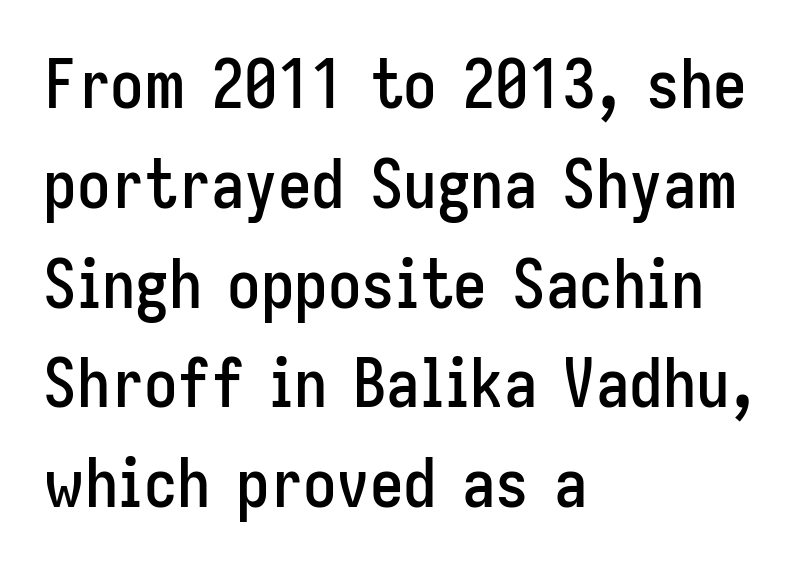
{"serif": "no", "italic": "no", "width": "condensed", "stroke_contrast": "low", "x_height": "medium", "monospaced": "no", "underline": "no", "align": "left", "line_spacing": "normal", "line_spacing_ratio": 1.49, "letter_spacing": "normal", "letter_spacing_em": 0.0, "glyph_px": 67}
